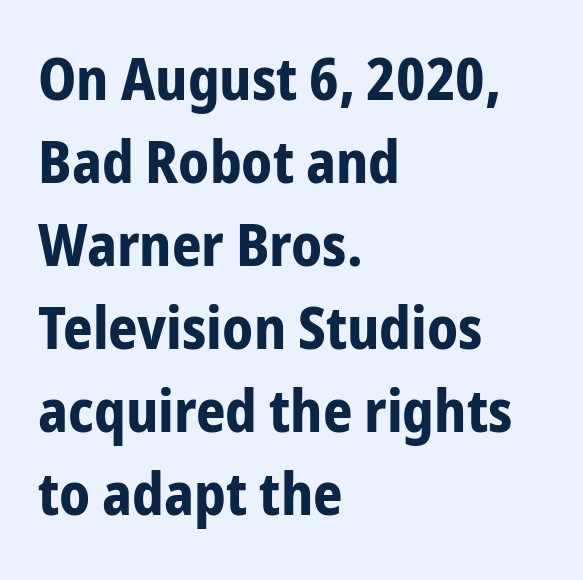
Q: Is the text bold? A: Yes.
Q: Is the text italic (slanted)? A: No, it is upright.
Q: Is the typeface a serif or a sans-serif typeface? A: Sans-serif.
Q: Is the text underlined? A: No.
Q: How is the paragraph aligned? A: Left-aligned.
Q: Is the spacing between letters normal or unusually wide? A: Normal.
Q: Is the spacing between lines tight, normal or loose? A: Normal.
Q: Width (condensed, normal, or wide)? A: Condensed.
Q: Stroke contrast? A: Low.
Q: x-height? A: Medium.
Q: Monospaced? A: No.
